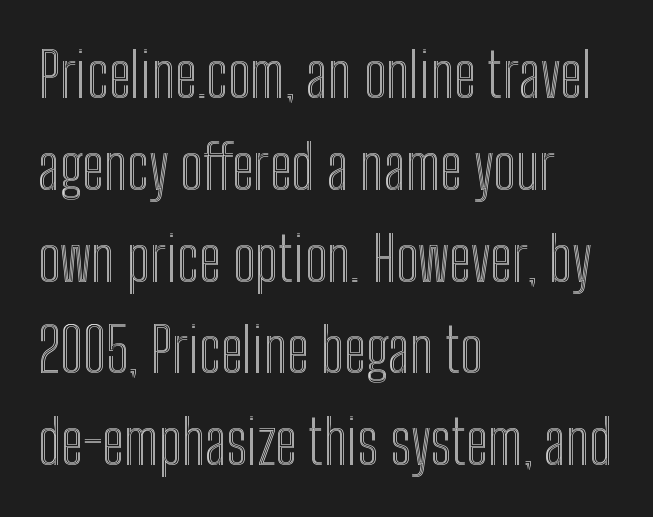
The image shows 60 px condensed type, upright; set left-aligned, normal line spacing (1.53x), normal letter spacing, not underlined; a medium x-height.
